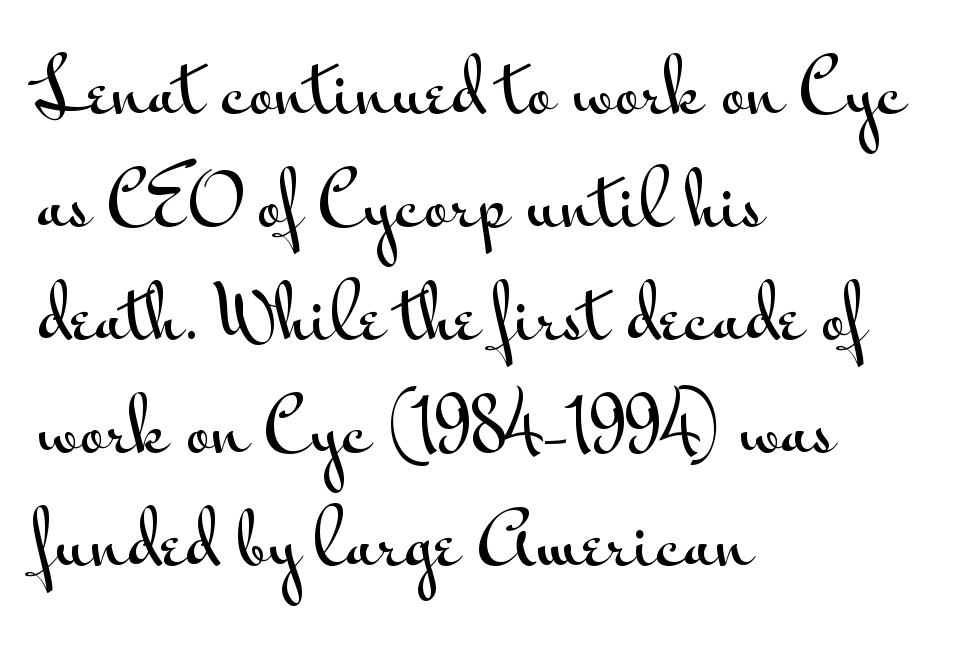
{"serif": "no", "width": "wide", "stroke_contrast": "medium", "x_height": "small", "monospaced": "no", "underline": "no", "align": "left", "line_spacing": "normal", "line_spacing_ratio": 1.59, "letter_spacing": "normal", "letter_spacing_em": 0.0, "glyph_px": 71}
